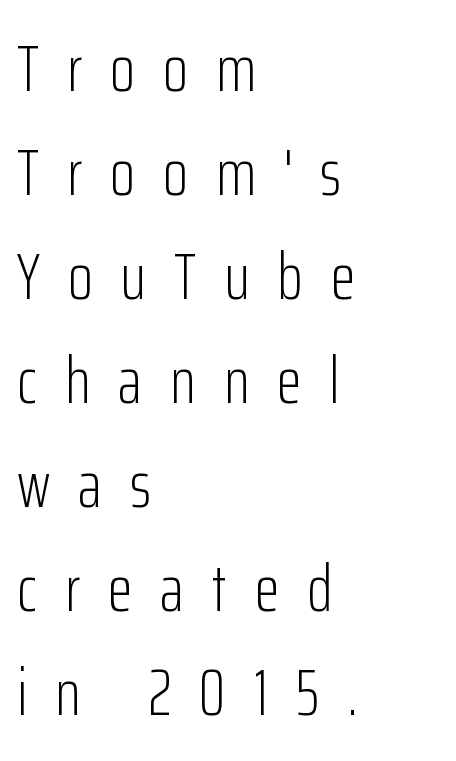
The image shows 65 px light, condensed sans-serif type, upright; set left-aligned, normal line spacing (1.6x), unusually wide letter spacing (+0.43 em), not underlined; low stroke contrast and a medium x-height.
